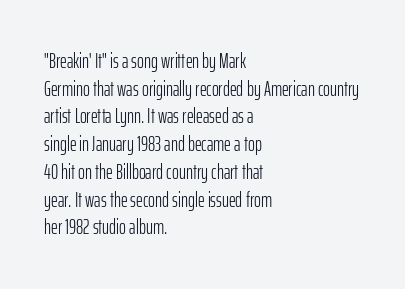
{"italic": "no", "bold": "no", "underline": "no", "align": "left", "line_spacing": "normal", "line_spacing_ratio": 1.32, "letter_spacing": "normal", "letter_spacing_em": 0.0, "glyph_px": 21}
